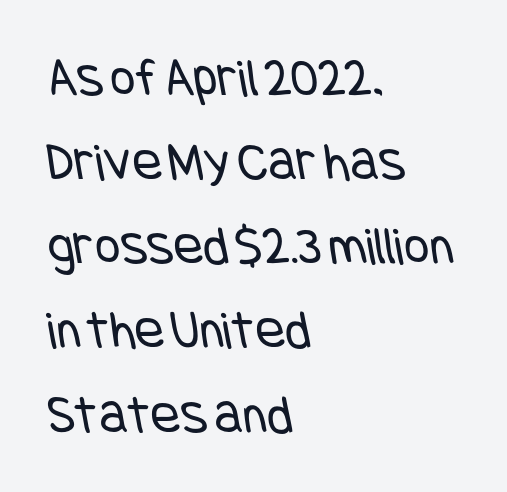
{"serif": "no", "bold": "no", "weight": "regular", "width": "condensed", "stroke_contrast": "low", "x_height": "large", "underline": "no", "align": "left", "line_spacing": "normal", "line_spacing_ratio": 1.53, "letter_spacing": "normal", "letter_spacing_em": 0.0, "glyph_px": 55}
